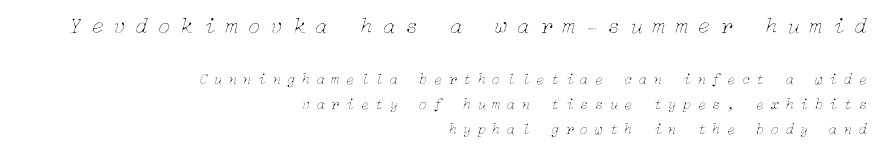
{"italic": "yes", "lean": "right", "slant_degrees": 15, "bold": "no", "underline": "no", "align": "right", "line_spacing": "normal", "line_spacing_ratio": 1.67, "letter_spacing": "wide", "letter_spacing_em": 0.43, "larger_block": "first", "size_ratio": 1.53, "glyph_px": 23}
